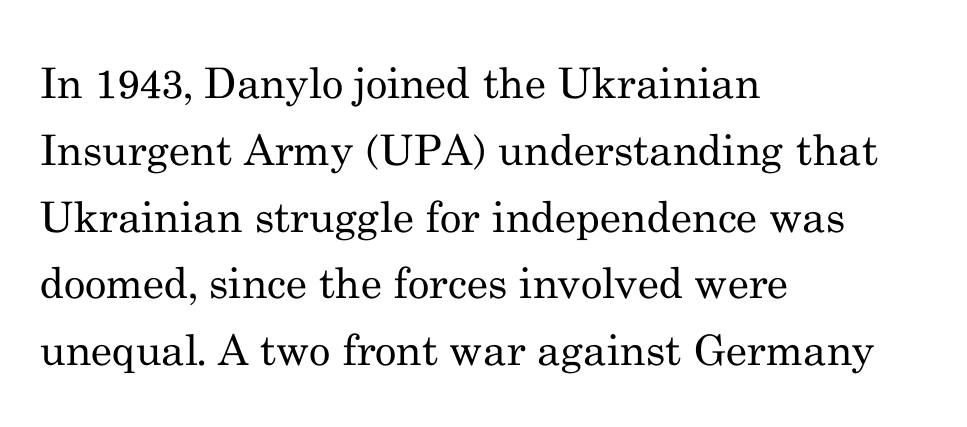
{"serif": "yes", "italic": "no", "bold": "no", "weight": "regular", "width": "normal", "stroke_contrast": "medium", "x_height": "small", "monospaced": "no", "underline": "no", "align": "left", "line_spacing": "normal", "line_spacing_ratio": 1.59, "letter_spacing": "normal", "letter_spacing_em": 0.0, "glyph_px": 42}
